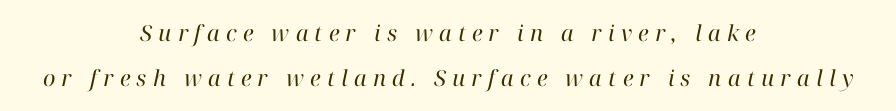
The image shows 22 px text type, italic (leaning right); set centered, loose line spacing (2.06x), unusually wide letter spacing (+0.28 em), not underlined.
